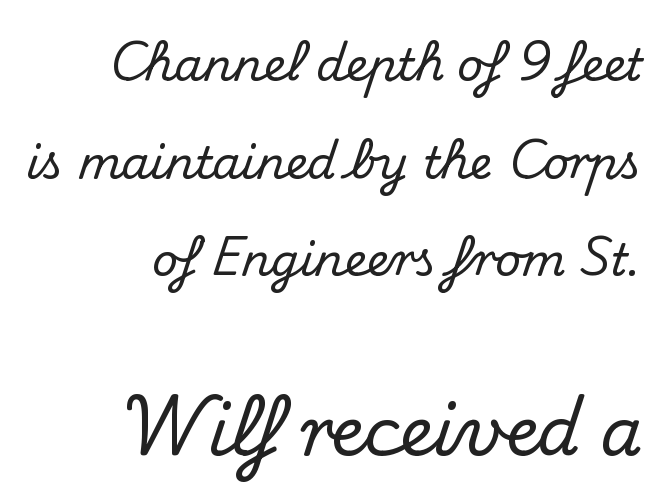
Q: Is the text italic (slanted)? A: Yes.
Q: Is the typeface a serif or a sans-serif typeface? A: Serif.
Q: Is the text underlined? A: No.
Q: Is the spacing between letters normal or unusually wide? A: Normal.
Q: Is the spacing between lines tight, normal or loose? A: Loose.
Q: Which block of text is set in a larger size, the first (top) or the second (bottom)? A: The second (bottom) one.
Q: Width (condensed, normal, or wide)? A: Normal.
Q: Stroke contrast? A: Medium.
Q: x-height? A: Small.
Q: Monospaced? A: No.
